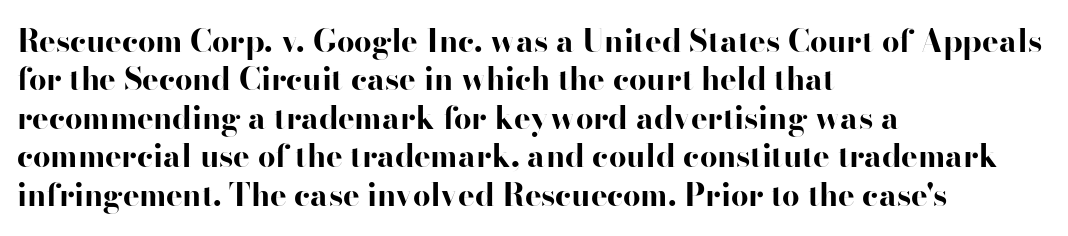
The image shows 31 px bold, wide sans-serif type, upright; set left-aligned, line spacing 1.24x, normal letter spacing, not underlined; high stroke contrast and a small x-height.
